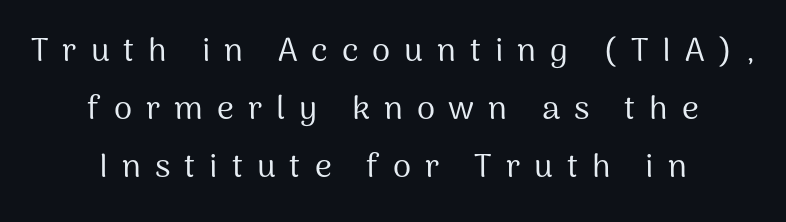
Q: Is the text bold? A: No.
Q: Is the text italic (slanted)? A: No, it is upright.
Q: Is the typeface a serif or a sans-serif typeface? A: Sans-serif.
Q: Is the text underlined? A: No.
Q: How is the paragraph aligned? A: Centered.
Q: Is the spacing between letters normal or unusually wide? A: Unusually wide.
Q: Width (condensed, normal, or wide)? A: Normal.
Q: Stroke contrast? A: Medium.
Q: x-height? A: Medium.
Q: Monospaced? A: No.
